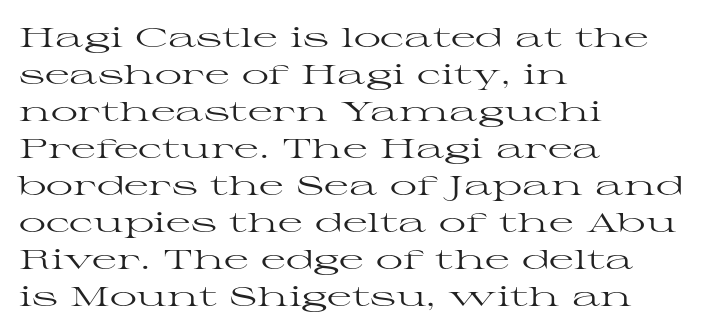
The image shows 27 px text type, upright; set left-aligned, normal line spacing (1.37x), normal letter spacing, not underlined.
